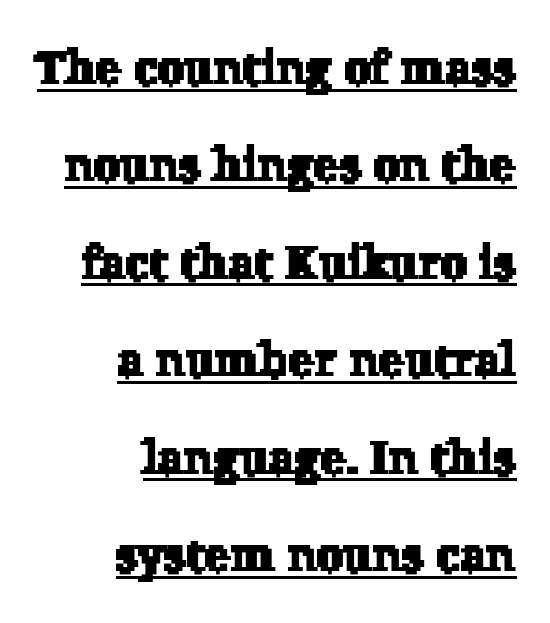
The image shows 48 px serif type; set right-aligned, loose line spacing (2.03x), normal letter spacing, underlined; low stroke contrast and a medium x-height.
